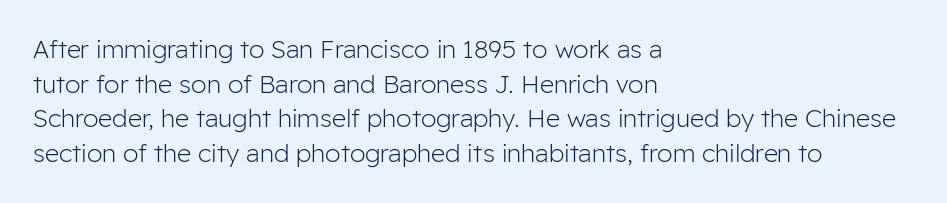
The letters stand straight up with perfectly vertical stems. The typesetter chose a ragged-right arrangement here. What's the leading like? Ordinary, nothing unusual. Nothing unusual about the tracking: characters are spaced as the font intends. Is the stroke heavy? The answer is a plain regular-or-lighter.
